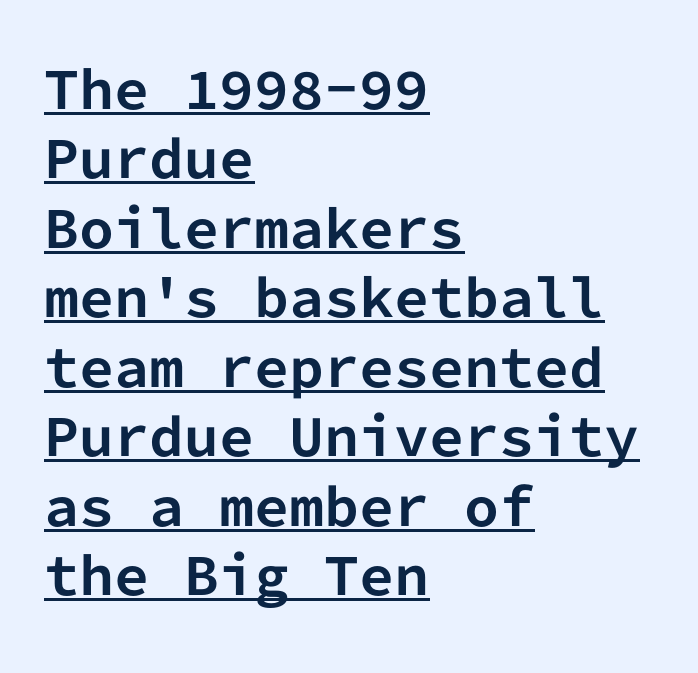
{"serif": "no", "italic": "no", "bold": "yes", "weight": "bold", "width": "normal", "stroke_contrast": "low", "x_height": "medium", "monospaced": "yes", "underline": "yes", "align": "left", "line_spacing": "normal", "line_spacing_ratio": 1.39, "letter_spacing": "normal", "letter_spacing_em": 0.0, "glyph_px": 50}
